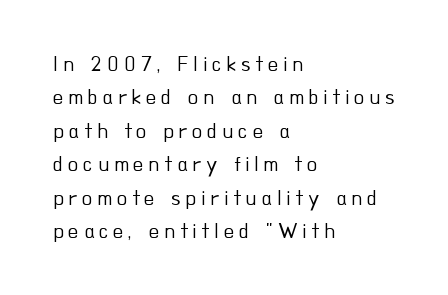
Q: Is the text bold? A: No.
Q: Is the text italic (slanted)? A: No, it is upright.
Q: Is the text underlined? A: No.
Q: How is the paragraph aligned? A: Left-aligned.
Q: Is the spacing between letters normal or unusually wide? A: Unusually wide.
Q: Is the spacing between lines tight, normal or loose? A: Normal.
